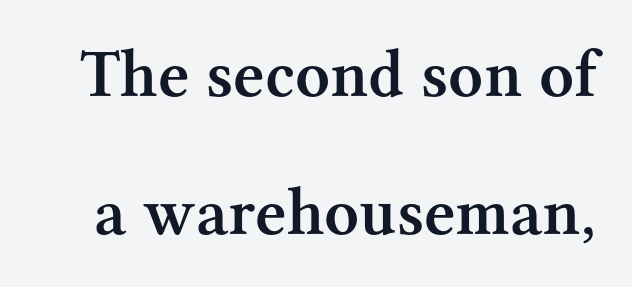
{"serif": "yes", "italic": "no", "bold": "semi", "weight": "semibold", "width": "normal", "stroke_contrast": "medium", "x_height": "medium", "monospaced": "no", "underline": "no", "line_spacing": "loose", "line_spacing_ratio": 2.03, "letter_spacing": "normal", "letter_spacing_em": 0.0, "glyph_px": 68}
